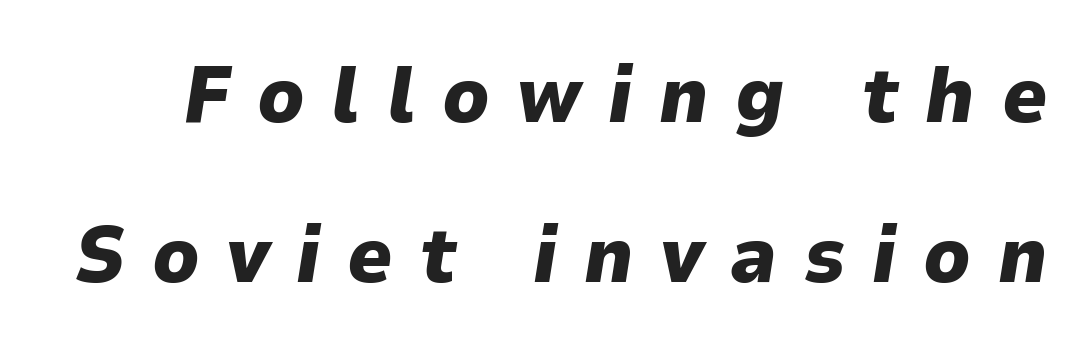
Descender tails drop into unmarked territory. Tracking value appears strongly positive — letters spread wide. The passage shown is typed in a proportional face where columns would drift. If you drew a line through each stem, it would be angled. Heavy-handed strokes throughout: this text is bold. The leading is generous, giving the passage an open texture.
